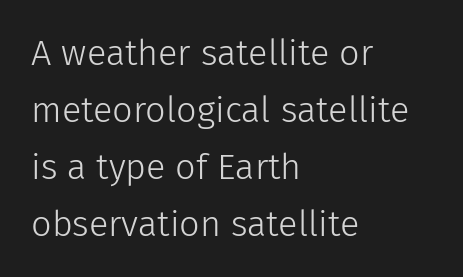
The image shows 36 px light sans-serif type, upright; set left-aligned, normal line spacing (1.58x), normal letter spacing, not underlined; low stroke contrast and a medium x-height.
